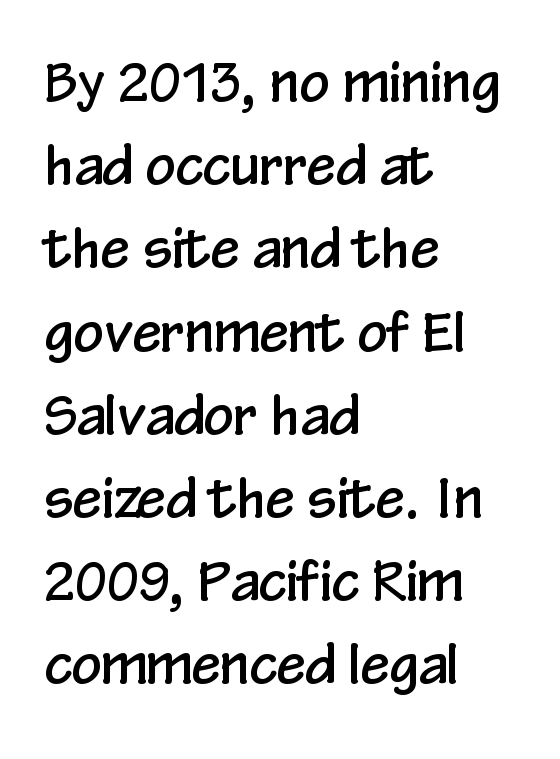
Q: Is the text italic (slanted)? A: No, it is upright.
Q: Is the typeface a serif or a sans-serif typeface? A: Sans-serif.
Q: Is the text underlined? A: No.
Q: How is the paragraph aligned? A: Left-aligned.
Q: Is the spacing between letters normal or unusually wide? A: Normal.
Q: Is the spacing between lines tight, normal or loose? A: Normal.
Q: Width (condensed, normal, or wide)? A: Condensed.
Q: Stroke contrast? A: Low.
Q: x-height? A: Medium.
Q: Monospaced? A: No.
